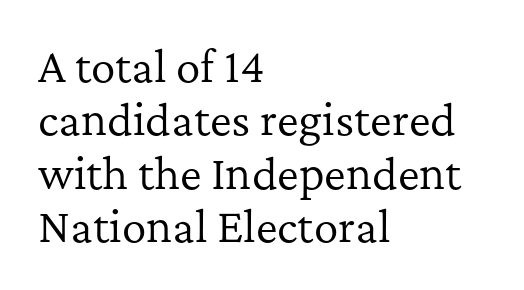
The gaps between neighbouring characters are ordinary and unremarkable. Each stroke keeps to a modest, everyday thickness or less. Baseline-to-baseline distance is the conventional proportion of letter height. The designer went with a serif here, giving each stem small feet. Only glyphs here, with clear space below each row. You could not count columns in this text — the font is proportionally spaced.
